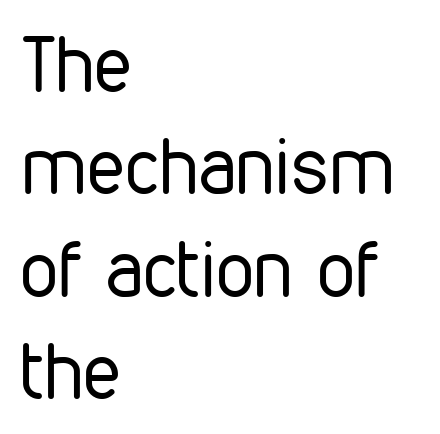
Q: Is the text bold? A: No.
Q: Is the text italic (slanted)? A: No, it is upright.
Q: Is the typeface a serif or a sans-serif typeface? A: Sans-serif.
Q: Is the text underlined? A: No.
Q: How is the paragraph aligned? A: Left-aligned.
Q: Is the spacing between letters normal or unusually wide? A: Normal.
Q: Is the spacing between lines tight, normal or loose? A: Normal.
Q: Width (condensed, normal, or wide)? A: Condensed.
Q: Stroke contrast? A: Low.
Q: x-height? A: Medium.
Q: Monospaced? A: No.
